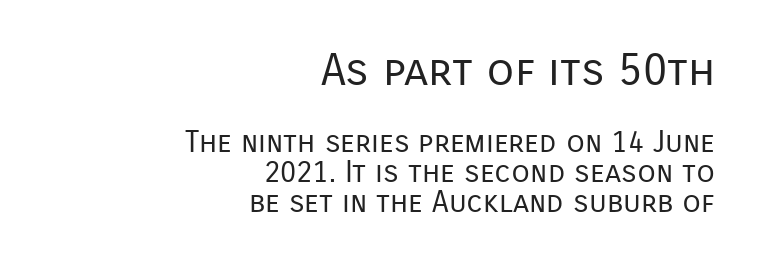
The image shows 45 px regular-weight sans-serif type, upright; set right-aligned, tight line spacing (1.0x), normal letter spacing, not underlined; the first (top) block is 1.5x larger; low stroke contrast and a medium x-height.
